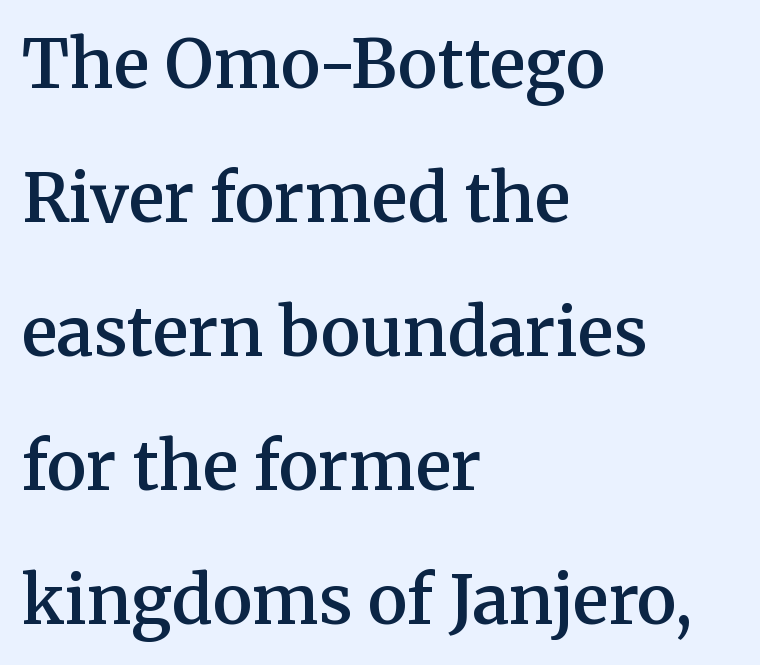
Q: Is the text bold? A: Semi-bold.
Q: Is the text italic (slanted)? A: No, it is upright.
Q: Is the typeface a serif or a sans-serif typeface? A: Serif.
Q: Is the text underlined? A: No.
Q: How is the paragraph aligned? A: Left-aligned.
Q: Is the spacing between letters normal or unusually wide? A: Normal.
Q: Is the spacing between lines tight, normal or loose? A: Loose.
Q: Width (condensed, normal, or wide)? A: Normal.
Q: Stroke contrast? A: Medium.
Q: x-height? A: Medium.
Q: Monospaced? A: No.
